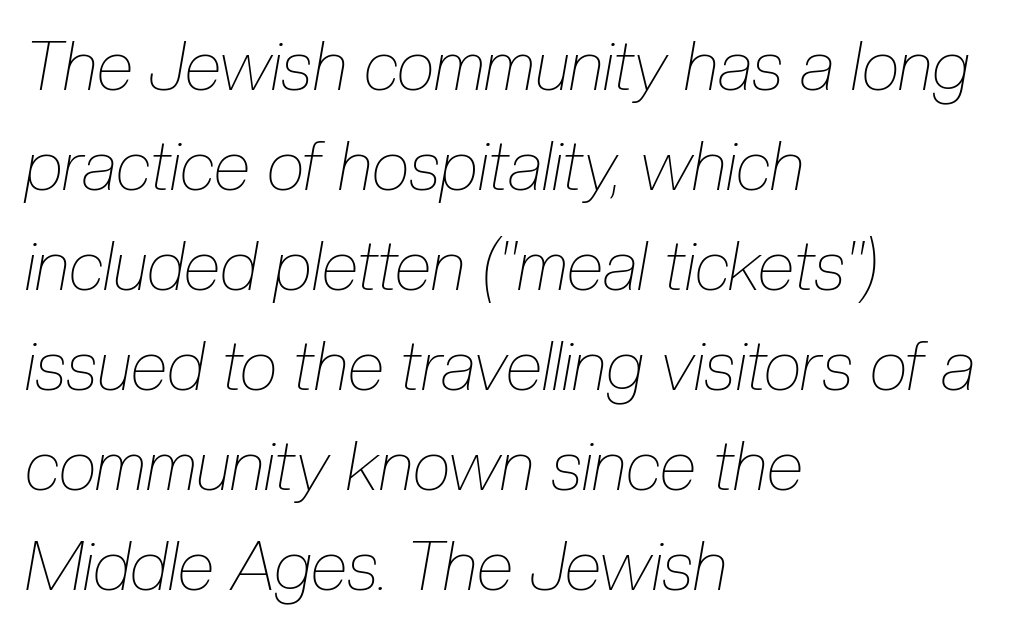
The passage shown stacks its lines at a standard gap. An italicized treatment has been applied to the whole sample. Casual observation: everything's shoved over to the left. A bare baseline throughout the passage. Honestly, the letter spacing is just normal — you wouldn't notice it.
